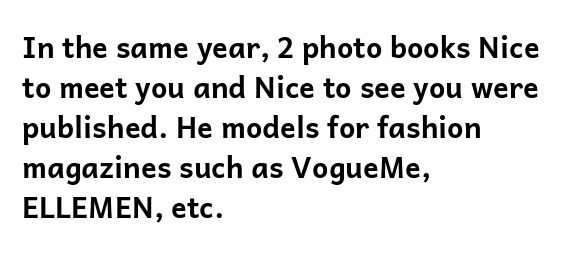
The image shows 29 px bold sans-serif type, upright; set left-aligned, normal line spacing (1.38x), normal letter spacing, not underlined; low stroke contrast and a medium x-height.
